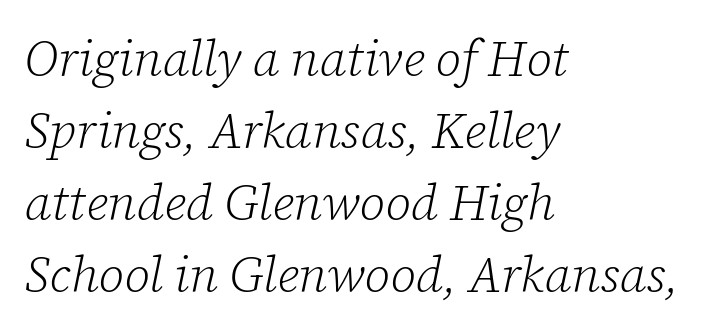
The image shows 50 px light serif type, italic (leaning right); set left-aligned, normal line spacing (1.44x), normal letter spacing, not underlined; low stroke contrast and a medium x-height.
